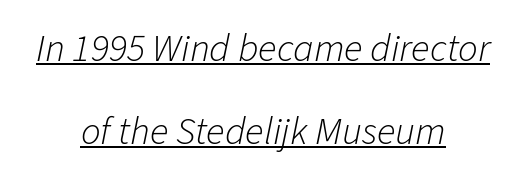
A quiet, ordinary-to-light weight characterises the typeface. Summary of vertical rhythm: relaxed, with wide interline spacing. The text carries the slant typical of an italic or oblique font. Is this a fixed-width face? No — the glyphs have proportional, varying widths.
